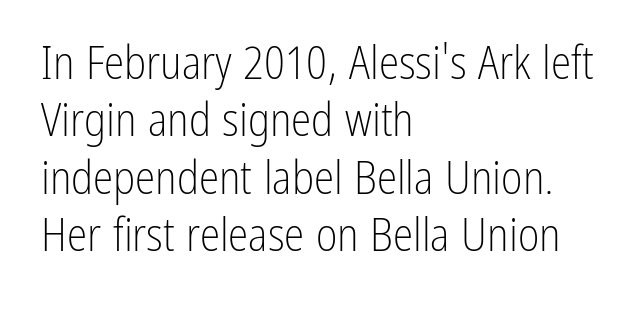
{"serif": "no", "italic": "no", "bold": "no", "weight": "light", "width": "condensed", "stroke_contrast": "low", "x_height": "medium", "monospaced": "no", "underline": "no", "align": "left", "line_spacing": "normal", "line_spacing_ratio": 1.25, "letter_spacing": "normal", "letter_spacing_em": 0.0, "glyph_px": 46}
